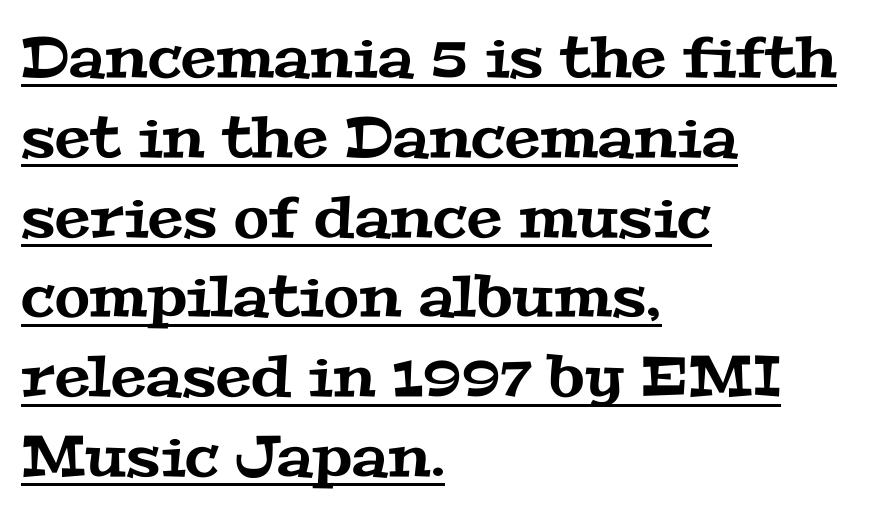
All the whitespace from short lines collects on the right. Honestly, the letter spacing is just normal — you wouldn't notice it. Evenly set lines give the paragraph a standard silhouette. Caption: lettering with a line underneath.
